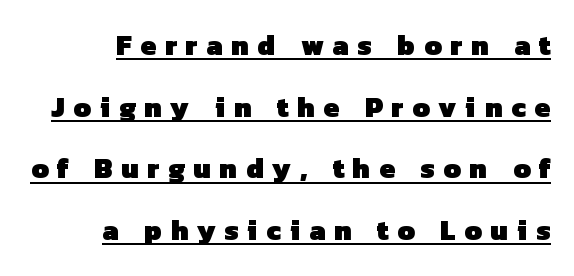
The image shows 28 px heavy sans-serif type; set loose line spacing (2.2x), unusually wide letter spacing (+0.31 em), underlined; low stroke contrast and a medium x-height.
